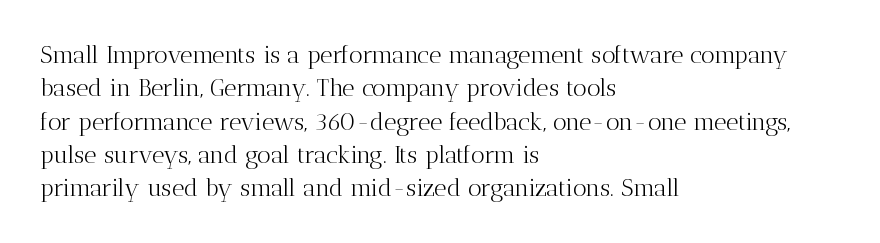
{"italic": "no", "bold": "no", "underline": "no", "align": "left", "line_spacing": "normal", "line_spacing_ratio": 1.39, "letter_spacing": "normal", "letter_spacing_em": 0.0, "glyph_px": 24}
